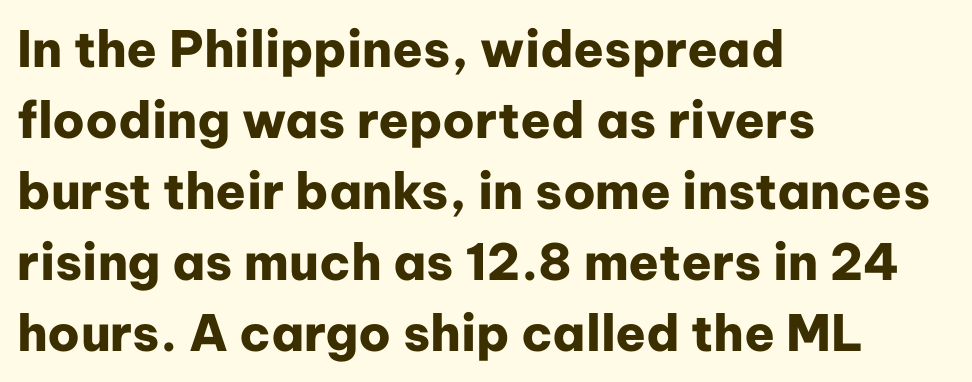
Q: Is the text bold? A: Yes.
Q: Is the text italic (slanted)? A: No, it is upright.
Q: Is the typeface a serif or a sans-serif typeface? A: Sans-serif.
Q: Is the text underlined? A: No.
Q: How is the paragraph aligned? A: Left-aligned.
Q: Is the spacing between letters normal or unusually wide? A: Normal.
Q: Is the spacing between lines tight, normal or loose? A: Normal.
Q: Width (condensed, normal, or wide)? A: Normal.
Q: Stroke contrast? A: Low.
Q: x-height? A: Medium.
Q: Monospaced? A: No.
